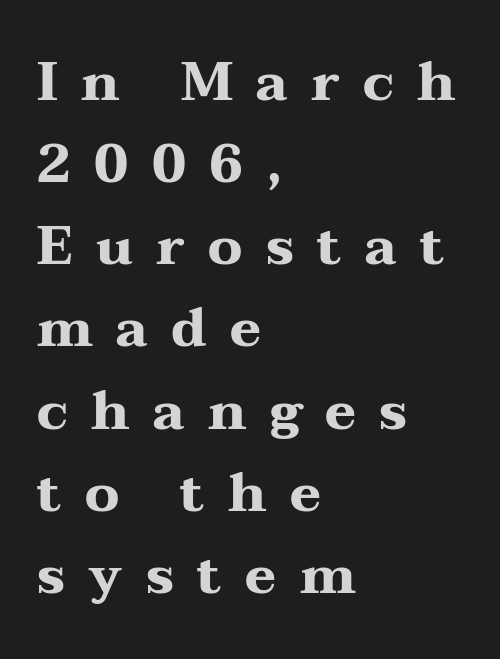
The image shows 53 px heavy, wide serif type, upright; set left-aligned, normal line spacing (1.55x), unusually wide letter spacing (+0.44 em), not underlined; medium stroke contrast and a medium x-height.
